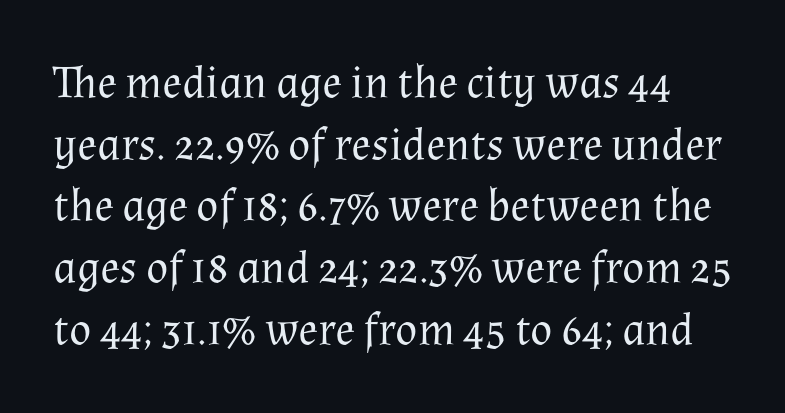
Q: Is the text bold? A: No.
Q: Is the text italic (slanted)? A: No, it is upright.
Q: Is the typeface a serif or a sans-serif typeface? A: Serif.
Q: Is the text underlined? A: No.
Q: Is the spacing between letters normal or unusually wide? A: Normal.
Q: Is the spacing between lines tight, normal or loose? A: Normal.
Q: Width (condensed, normal, or wide)? A: Normal.
Q: Stroke contrast? A: Medium.
Q: x-height? A: Medium.
Q: Monospaced? A: No.
